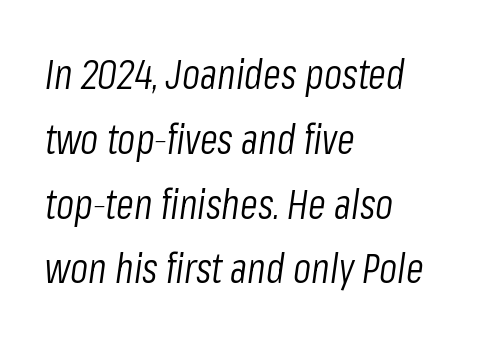
The characters are drawn with everyday or finer stroke widths. This is oblique type, the kind used for emphasis or titles. In terms of leading, this rendering sits right in the middle. Each letter keeps its own natural width here, so spacing adapts to shape. Honestly, there is no underline to notice here at all. Typeset ragged right — the left edge is the straight one.
